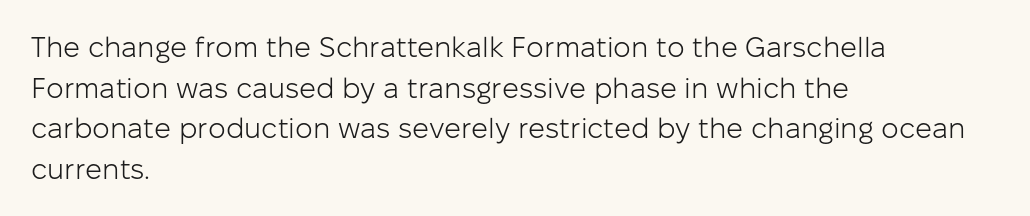
Bare-footed words on every line. You could not count columns in this text — the font is proportionally spaced. Which margin do the lines hug? The left one — the right edge is uneven. Ink coverage per letter is moderate at most.
